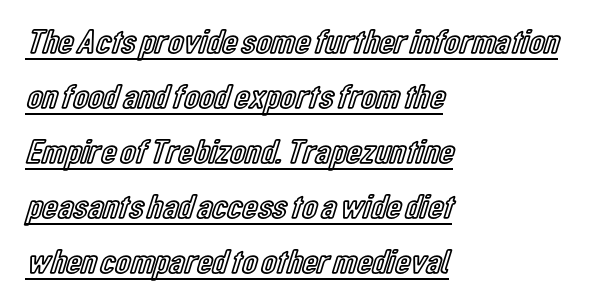
{"width": "condensed", "x_height": "medium", "monospaced": "no", "underline": "yes", "align": "left", "line_spacing": "normal", "line_spacing_ratio": 1.57, "letter_spacing": "normal", "letter_spacing_em": 0.0, "glyph_px": 35}
